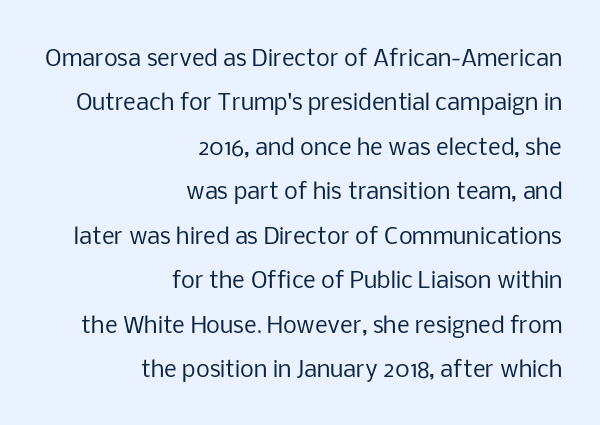
You could fit nearly another row in the gap between these rows. Rule under the text: the space is simply empty. Notice how the passage keeps a crisp vertical edge on the right only. Inter-character spacing is left at the font's built-in metrics. Italic: no, the glyphs are upright roman.
